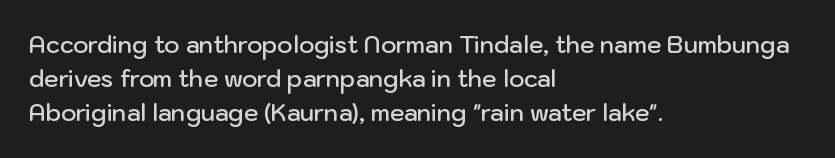
The type is set solid horizontally, with unmodified tracking. Letters rest on an invisible, unmarked baseline. The lettering holds an erect, upright posture throughout. Typeset ragged right — the left edge is the straight one. The block of text has a typical density, with ordinary space between rows.
